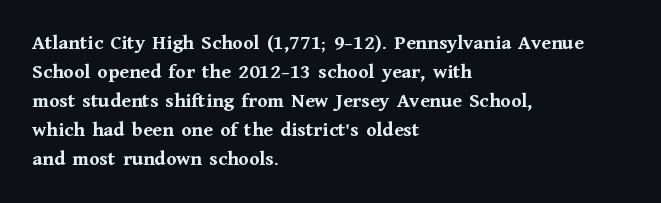
The image shows 21 px bold type, upright; set left-aligned, normal line spacing (1.38x), normal letter spacing, not underlined.
